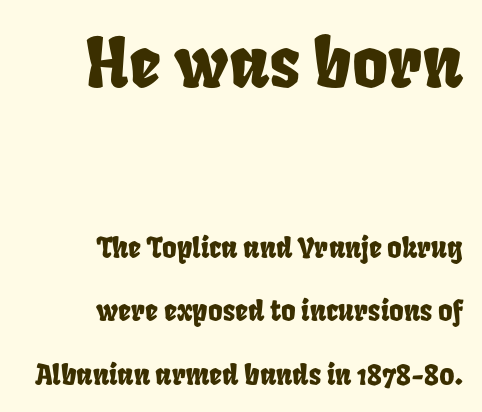
Q: Is the text underlined? A: No.
Q: How is the paragraph aligned? A: Right-aligned.
Q: Is the spacing between letters normal or unusually wide? A: Normal.
Q: Is the spacing between lines tight, normal or loose? A: Loose.
Q: Which block of text is set in a larger size, the first (top) or the second (bottom)? A: The first (top) one.
Q: Width (condensed, normal, or wide)? A: Condensed.
Q: Stroke contrast? A: Low.
Q: x-height? A: Large.
Q: Monospaced? A: No.
